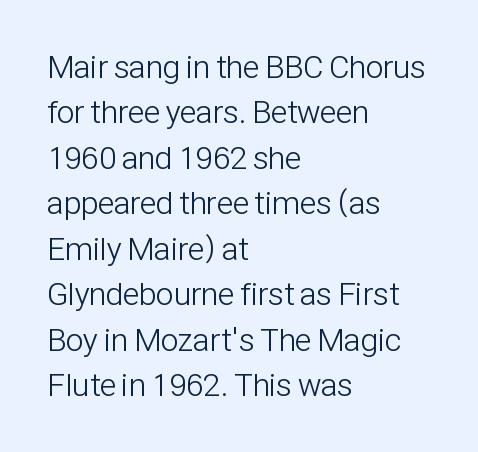
Q: Is the text bold? A: No.
Q: Is the text italic (slanted)? A: No, it is upright.
Q: Is the typeface a serif or a sans-serif typeface? A: Sans-serif.
Q: Is the text underlined? A: No.
Q: How is the paragraph aligned? A: Left-aligned.
Q: Is the spacing between letters normal or unusually wide? A: Normal.
Q: Is the spacing between lines tight, normal or loose? A: Normal.
Q: Width (condensed, normal, or wide)? A: Condensed.
Q: Stroke contrast? A: Low.
Q: x-height? A: Medium.
Q: Monospaced? A: No.
